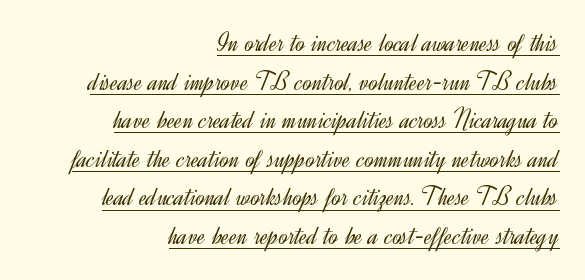
Q: Is the text bold? A: No.
Q: Is the text italic (slanted)? A: Yes.
Q: Is the text underlined? A: Yes.
Q: How is the paragraph aligned? A: Right-aligned.
Q: Is the spacing between letters normal or unusually wide? A: Normal.
Q: Is the spacing between lines tight, normal or loose? A: Normal.
